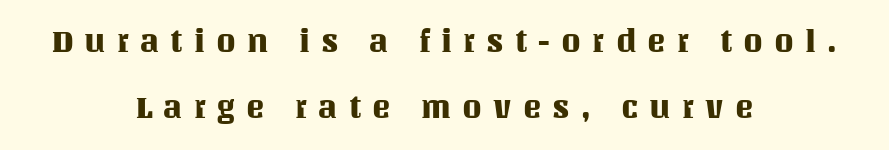
{"italic": "no", "width": "normal", "stroke_contrast": "medium", "x_height": "large", "monospaced": "no", "underline": "no", "align": "center", "line_spacing": "loose", "line_spacing_ratio": 2.13, "letter_spacing": "wide", "letter_spacing_em": 0.36, "glyph_px": 31}
